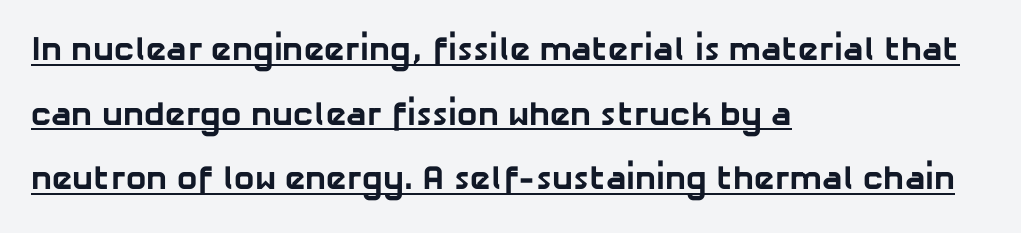
Q: Is the text bold? A: Yes.
Q: Is the typeface a serif or a sans-serif typeface? A: Sans-serif.
Q: Is the text underlined? A: Yes.
Q: How is the paragraph aligned? A: Left-aligned.
Q: Is the spacing between letters normal or unusually wide? A: Normal.
Q: Is the spacing between lines tight, normal or loose? A: Loose.
Q: Width (condensed, normal, or wide)? A: Normal.
Q: Stroke contrast? A: Low.
Q: x-height? A: Medium.
Q: Monospaced? A: No.
